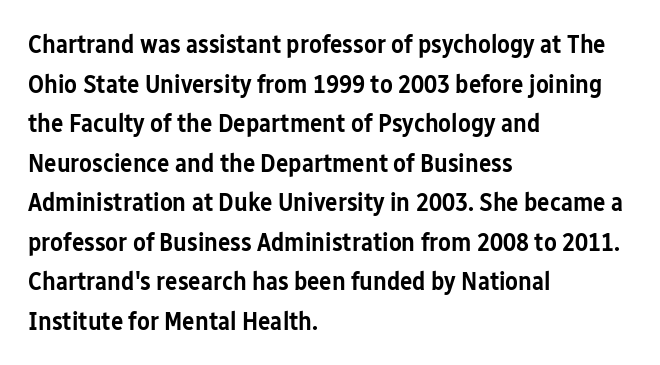
Q: Is the text bold? A: Semi-bold.
Q: Is the text italic (slanted)? A: No, it is upright.
Q: Is the text underlined? A: No.
Q: How is the paragraph aligned? A: Left-aligned.
Q: Is the spacing between letters normal or unusually wide? A: Normal.
Q: Is the spacing between lines tight, normal or loose? A: Normal.
